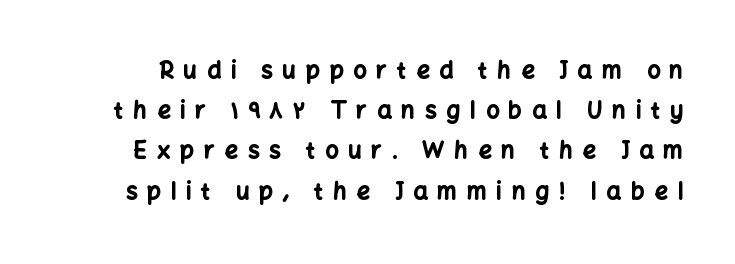
The image shows 23 px bold type, upright; set line spacing 1.75x, unusually wide letter spacing (+0.43 em), not underlined.
